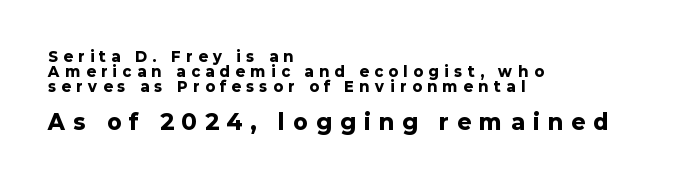
The image shows 21 px bold type, upright; set left-aligned, tight line spacing (1.06x), unusually wide letter spacing (+0.41 em), not underlined; the second (bottom) block is 1.5x larger.
